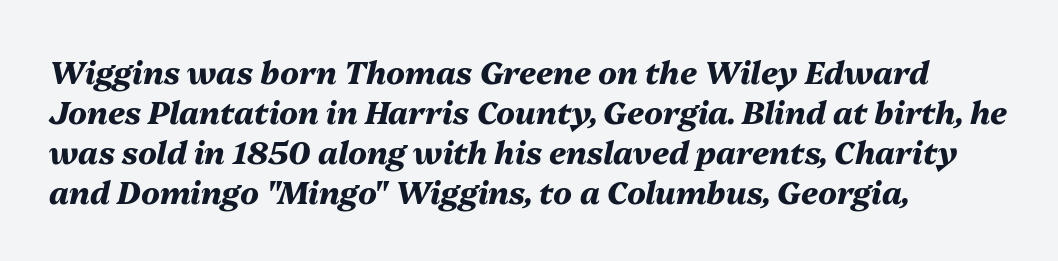
Q: Is the text bold? A: Yes.
Q: Is the text italic (slanted)? A: Yes, it leans right by about 13 degrees.
Q: Is the text underlined? A: No.
Q: How is the paragraph aligned? A: Left-aligned.
Q: Is the spacing between letters normal or unusually wide? A: Normal.
Q: Is the spacing between lines tight, normal or loose? A: Normal.
Q: Width (condensed, normal, or wide)? A: Normal.
Q: Stroke contrast? A: Medium.
Q: x-height? A: Medium.
Q: Monospaced? A: No.
